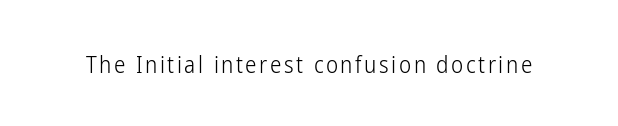
The image shows 23 px text type, upright; set not underlined.
